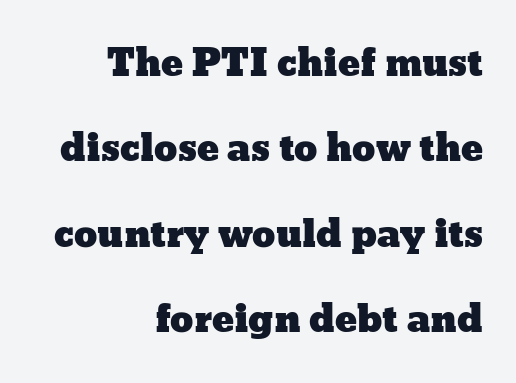
{"italic": "no", "width": "wide", "stroke_contrast": "low", "x_height": "medium", "monospaced": "no", "underline": "no", "align": "right", "line_spacing": "loose", "line_spacing_ratio": 2.31, "letter_spacing": "normal", "letter_spacing_em": 0.0, "glyph_px": 37}
